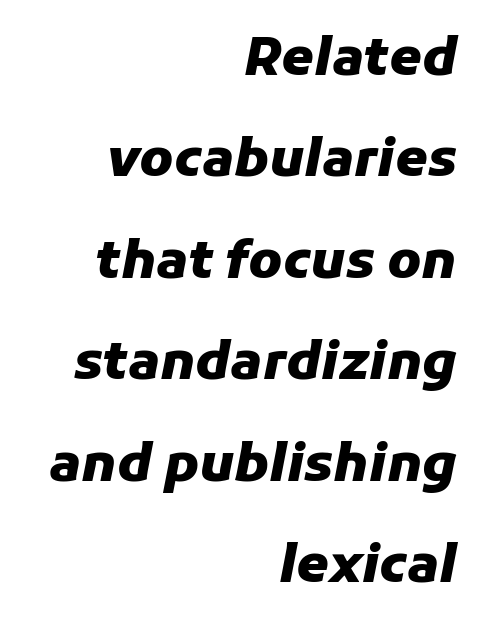
A typesetter would call this proportional, since set widths differ per character. Summary of vertical rhythm: relaxed, with wide interline spacing. If you drew a ruler down the right edge, every line would touch it. The space beneath each line is pristine and unruled. Its strokes are broad and dark, the hallmark of bold type. The type is set solid horizontally, with unmodified tracking.
